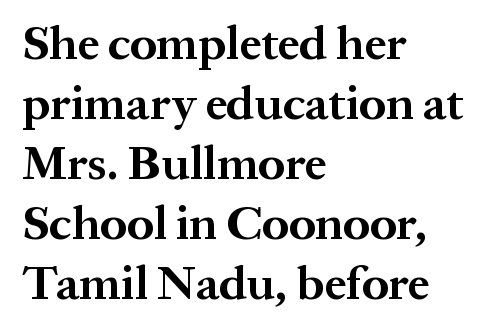
The image shows 48 px bold serif type, upright; set left-aligned, normal line spacing (1.25x), normal letter spacing, not underlined; medium stroke contrast and a medium x-height.
